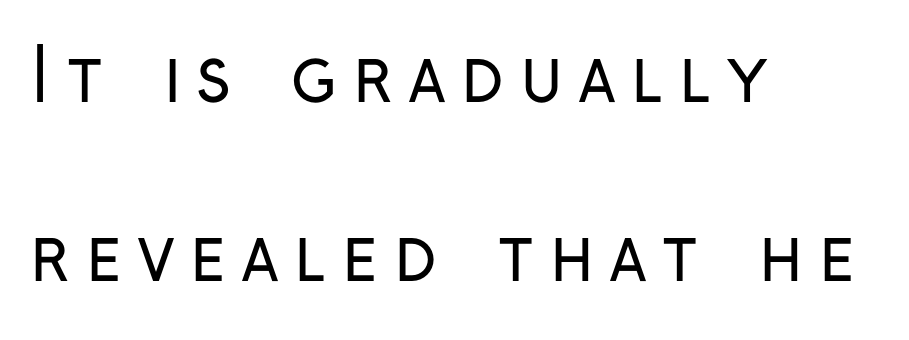
Q: Is the text bold? A: No.
Q: Is the text italic (slanted)? A: No, it is upright.
Q: Is the typeface a serif or a sans-serif typeface? A: Sans-serif.
Q: Is the text underlined? A: No.
Q: How is the paragraph aligned? A: Left-aligned.
Q: Is the spacing between letters normal or unusually wide? A: Unusually wide.
Q: Is the spacing between lines tight, normal or loose? A: Loose.
Q: Width (condensed, normal, or wide)? A: Condensed.
Q: Stroke contrast? A: Low.
Q: x-height? A: Medium.
Q: Monospaced? A: No.
